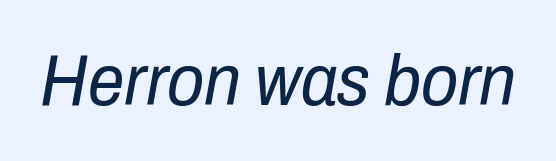
Q: Is the text bold? A: No.
Q: Is the text italic (slanted)? A: Yes, it leans right by about 10 degrees.
Q: Is the text underlined? A: No.
Q: Is the spacing between letters normal or unusually wide? A: Normal.
Q: Width (condensed, normal, or wide)? A: Condensed.
Q: Stroke contrast? A: Low.
Q: x-height? A: Medium.
Q: Monospaced? A: No.
